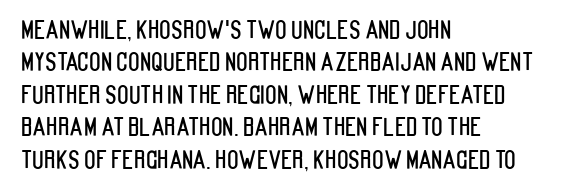
{"italic": "no", "underline": "no", "align": "left", "line_spacing": "normal", "line_spacing_ratio": 1.35, "letter_spacing": "normal", "letter_spacing_em": 0.0, "glyph_px": 24}
